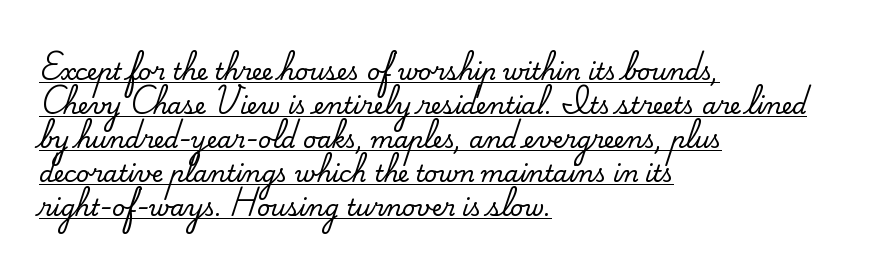
The image shows 23 px text type; set left-aligned, normal line spacing (1.48x), normal letter spacing, underlined.
